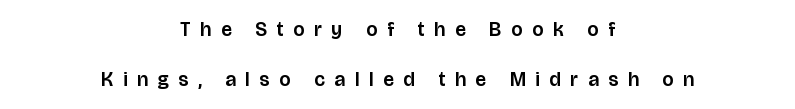
{"italic": "no", "underline": "no", "align": "center", "line_spacing": "loose", "line_spacing_ratio": 2.5, "letter_spacing": "wide", "letter_spacing_em": 0.49, "glyph_px": 20}
